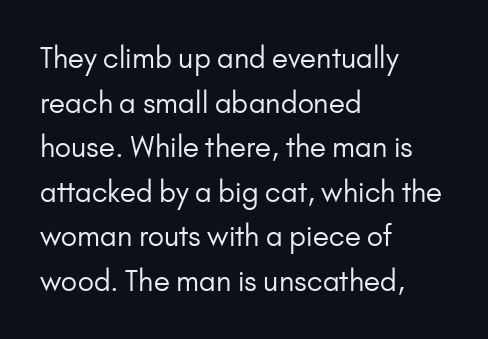
The glyphs are unaccompanied by any horizontal stroke below them. Where is the straight margin? On the left. A roman cut, with each character standing at attention. The typeface chosen for these lines omits serifs. A typesetter would call this proportional, since set widths differ per character.
